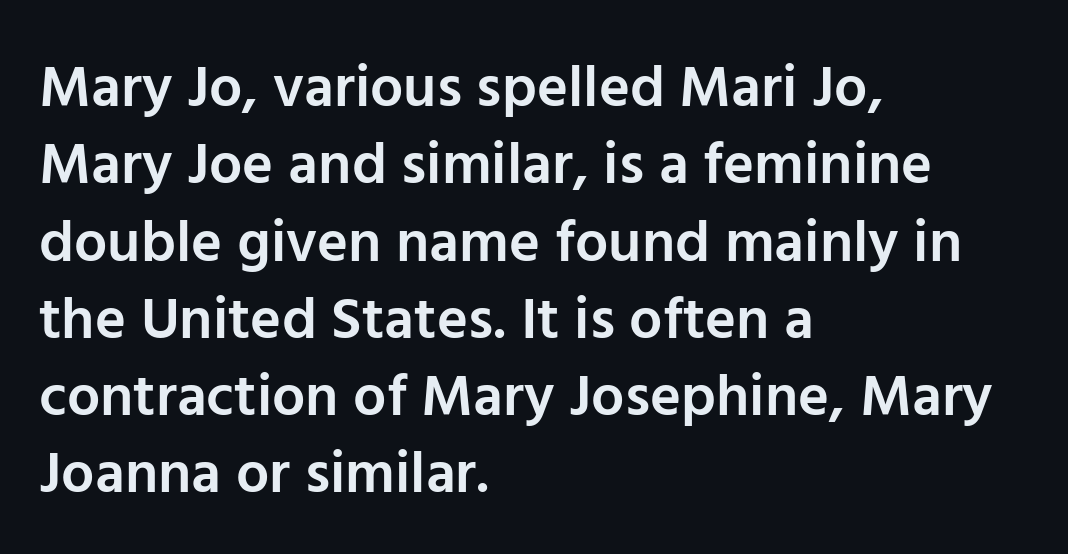
The image shows 59 px semibold sans-serif type, upright; set left-aligned, normal line spacing (1.31x), normal letter spacing, not underlined; low stroke contrast and a medium x-height.
